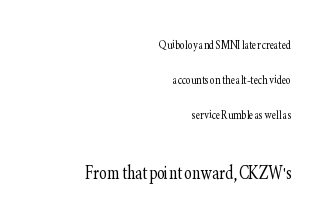
{"italic": "no", "bold": "no", "underline": "no", "align": "right", "line_spacing": "loose", "line_spacing_ratio": 2.34, "letter_spacing": "normal", "letter_spacing_em": 0.0, "larger_block": "second", "size_ratio": 1.53, "glyph_px": 23}
